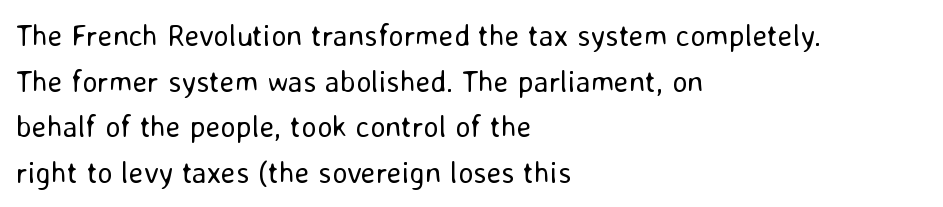
The image shows 30 px regular-weight sans-serif type, upright; set left-aligned, normal line spacing (1.52x), normal letter spacing, not underlined; low stroke contrast and a medium x-height.
